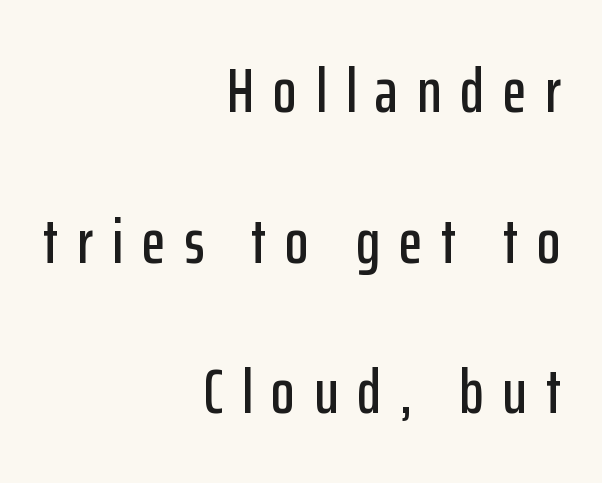
The image shows 62 px condensed sans-serif type, upright; set right-aligned, loose line spacing (2.43x), unusually wide letter spacing (+0.3 em), not underlined; low stroke contrast and a medium x-height.
